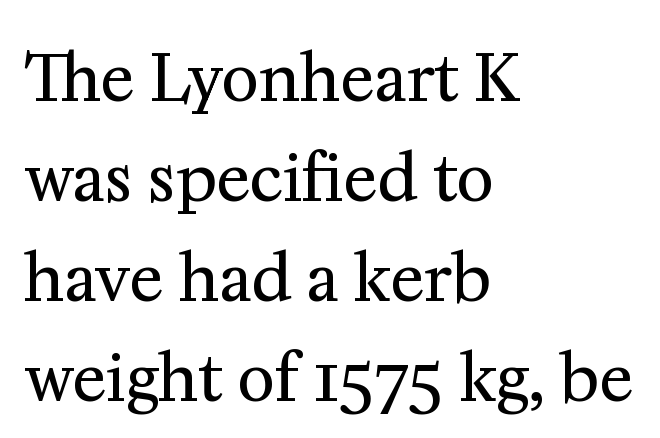
This is roman type, the default non-slanted kind. The font sits on the lighter half of the weight spectrum, regular included. Alignment: flush left. The face used here is proportionally spaced, like ordinary book or web type. The letters carry serifs — small finishing strokes at the ends of their stems. Quick note: underline off.
